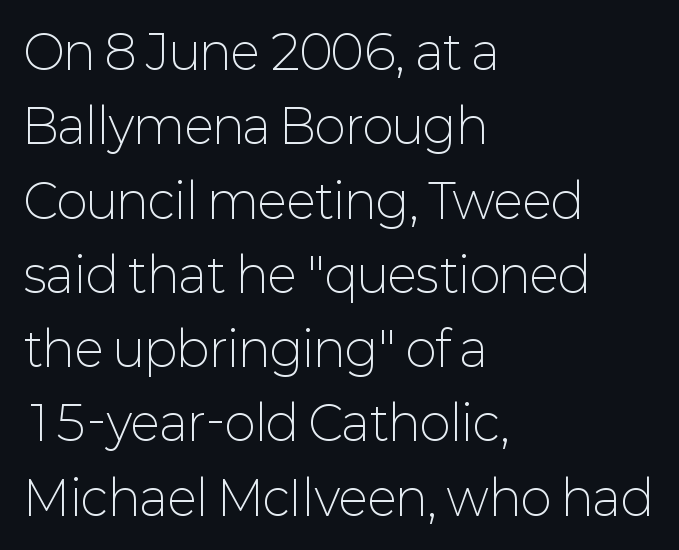
{"serif": "no", "italic": "no", "bold": "no", "weight": "light", "width": "normal", "stroke_contrast": "low", "x_height": "medium", "monospaced": "no", "underline": "no", "align": "left", "line_spacing": "normal", "line_spacing_ratio": 1.58, "letter_spacing": "normal", "letter_spacing_em": 0.0, "glyph_px": 47}
